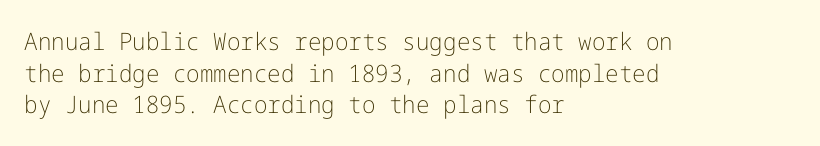
Q: Is the text bold? A: No.
Q: Is the text italic (slanted)? A: No, it is upright.
Q: Is the text underlined? A: No.
Q: How is the paragraph aligned? A: Left-aligned.
Q: Is the spacing between letters normal or unusually wide? A: Normal.
Q: Is the spacing between lines tight, normal or loose? A: Normal.
